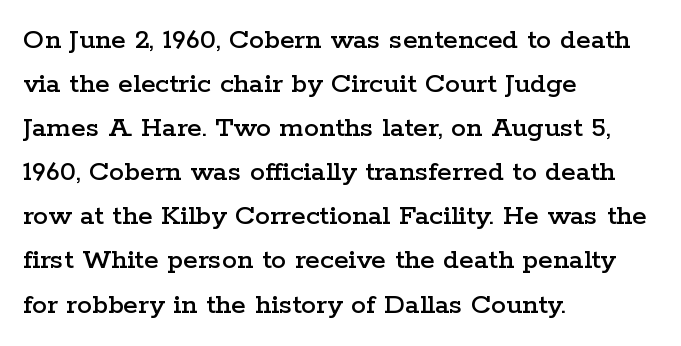
Q: Is the text italic (slanted)? A: No, it is upright.
Q: Is the typeface a serif or a sans-serif typeface? A: Serif.
Q: Is the text underlined? A: No.
Q: How is the paragraph aligned? A: Left-aligned.
Q: Is the spacing between letters normal or unusually wide? A: Normal.
Q: Is the spacing between lines tight, normal or loose? A: Normal.
Q: Width (condensed, normal, or wide)? A: Wide.
Q: Stroke contrast? A: Low.
Q: x-height? A: Medium.
Q: Monospaced? A: No.
